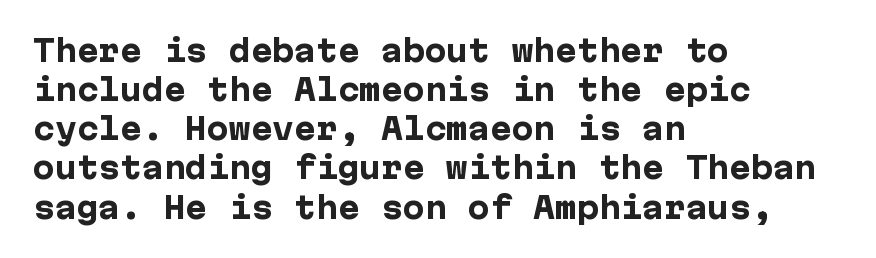
{"serif": "no", "italic": "no", "bold": "yes", "weight": "heavy", "width": "normal", "stroke_contrast": "low", "x_height": "medium", "underline": "no", "align": "left", "line_spacing": "normal", "line_spacing_ratio": 1.35, "letter_spacing": "normal", "letter_spacing_em": 0.0, "glyph_px": 29}
